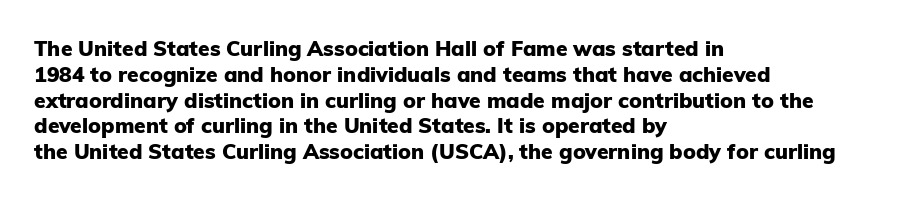
The image shows 21 px bold type, upright; set left-aligned, line spacing 1.23x, normal letter spacing, not underlined.
